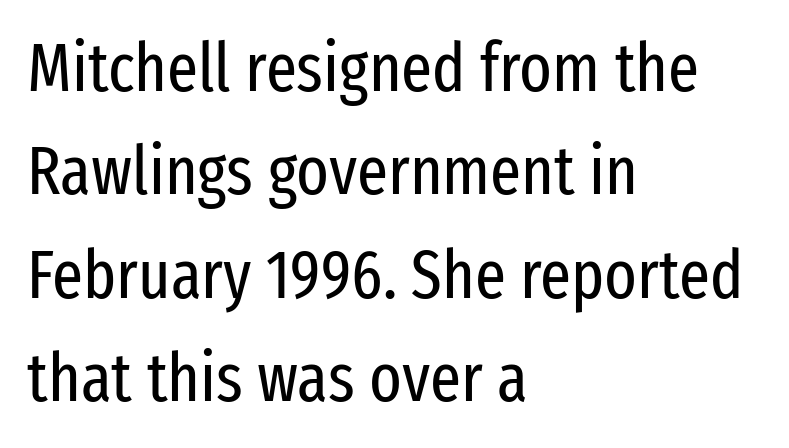
{"serif": "no", "italic": "no", "bold": "no", "weight": "regular", "width": "condensed", "stroke_contrast": "low", "x_height": "medium", "monospaced": "no", "underline": "no", "align": "left", "line_spacing": "normal", "line_spacing_ratio": 1.52, "letter_spacing": "normal", "letter_spacing_em": 0.0, "glyph_px": 68}
